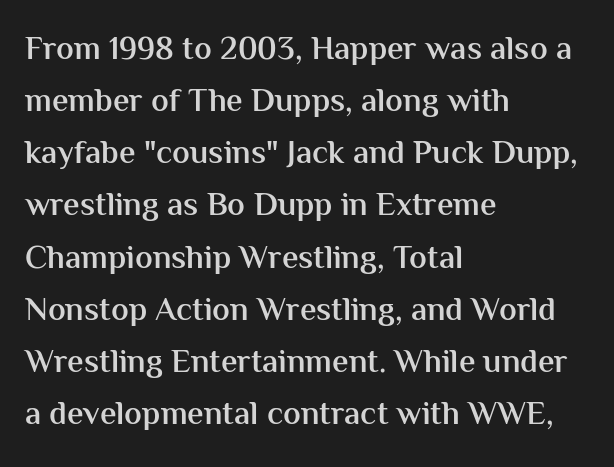
Q: Is the text bold? A: Semi-bold.
Q: Is the text italic (slanted)? A: No, it is upright.
Q: Is the typeface a serif or a sans-serif typeface? A: Sans-serif.
Q: Is the text underlined? A: No.
Q: How is the paragraph aligned? A: Left-aligned.
Q: Is the spacing between letters normal or unusually wide? A: Normal.
Q: Is the spacing between lines tight, normal or loose? A: Normal.
Q: Width (condensed, normal, or wide)? A: Normal.
Q: Stroke contrast? A: Medium.
Q: x-height? A: Medium.
Q: Monospaced? A: No.
